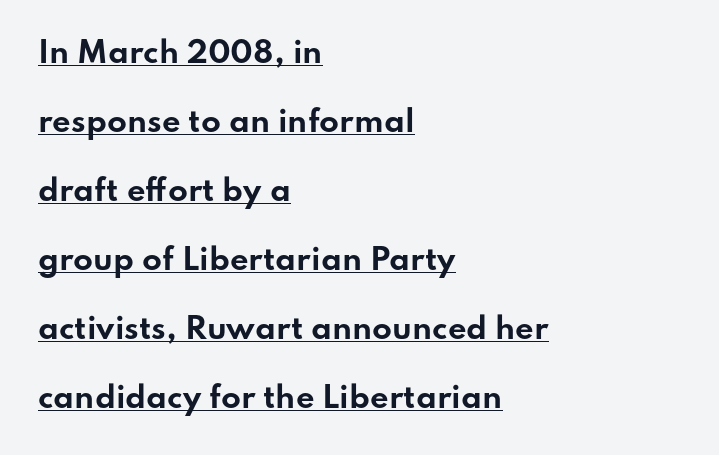
Q: Is the text bold? A: Yes.
Q: Is the text italic (slanted)? A: No, it is upright.
Q: Is the typeface a serif or a sans-serif typeface? A: Sans-serif.
Q: Is the text underlined? A: Yes.
Q: How is the paragraph aligned? A: Left-aligned.
Q: Is the spacing between letters normal or unusually wide? A: Normal.
Q: Is the spacing between lines tight, normal or loose? A: Loose.
Q: Width (condensed, normal, or wide)? A: Wide.
Q: Stroke contrast? A: Low.
Q: x-height? A: Small.
Q: Monospaced? A: No.
